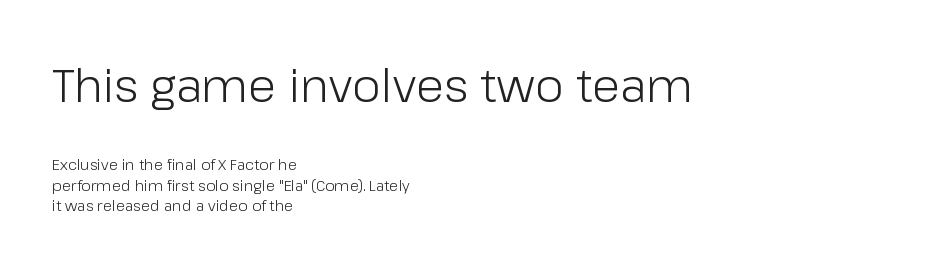
Posture: upright roman. Spacing verdict: proportional, widths tailored to each character. The lines sit at an ordinary, default distance from one another. Typeset ragged right — the left edge is the straight one. Stems here are at most as thick as an everyday book face.
